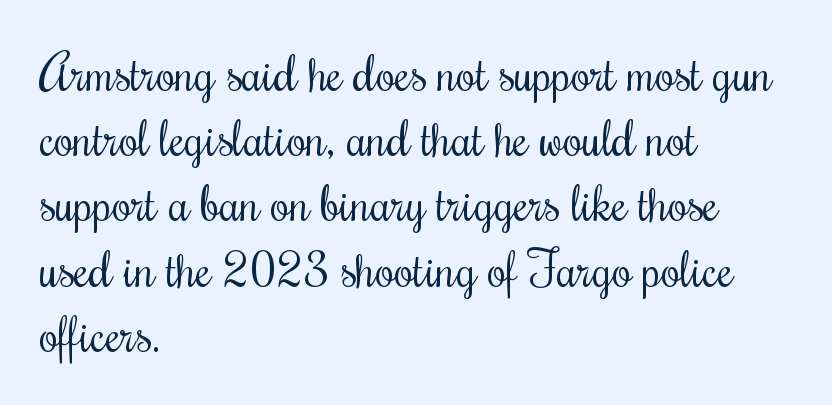
Each word holds together tightly as a unit, with standard inter-letter gaps. The vertical gap from one line to the next is medium. Old-style or modern, the face here clearly has serifs.
